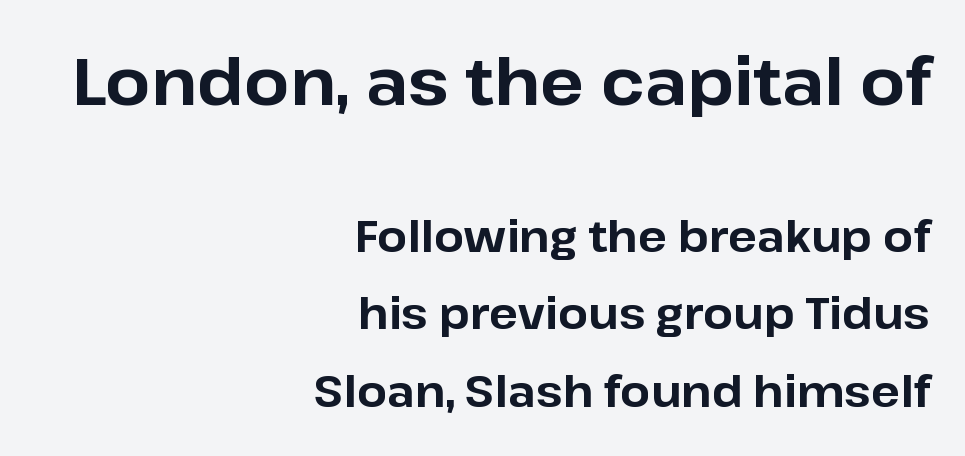
{"serif": "no", "italic": "no", "bold": "yes", "weight": "bold", "width": "normal", "stroke_contrast": "low", "x_height": "medium", "monospaced": "no", "underline": "no", "align": "right", "line_spacing_ratio": 1.81, "letter_spacing": "normal", "letter_spacing_em": 0.0, "larger_block": "first", "size_ratio": 1.51, "glyph_px": 65}
